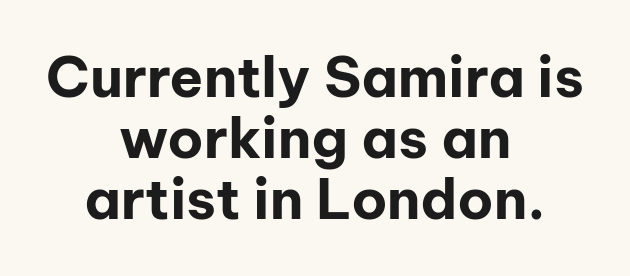
{"serif": "no", "italic": "no", "bold": "yes", "weight": "bold", "width": "normal", "stroke_contrast": "low", "x_height": "medium", "monospaced": "no", "underline": "no", "align": "center", "line_spacing": "tight", "line_spacing_ratio": 1.09, "letter_spacing": "normal", "letter_spacing_em": 0.0, "glyph_px": 56}
